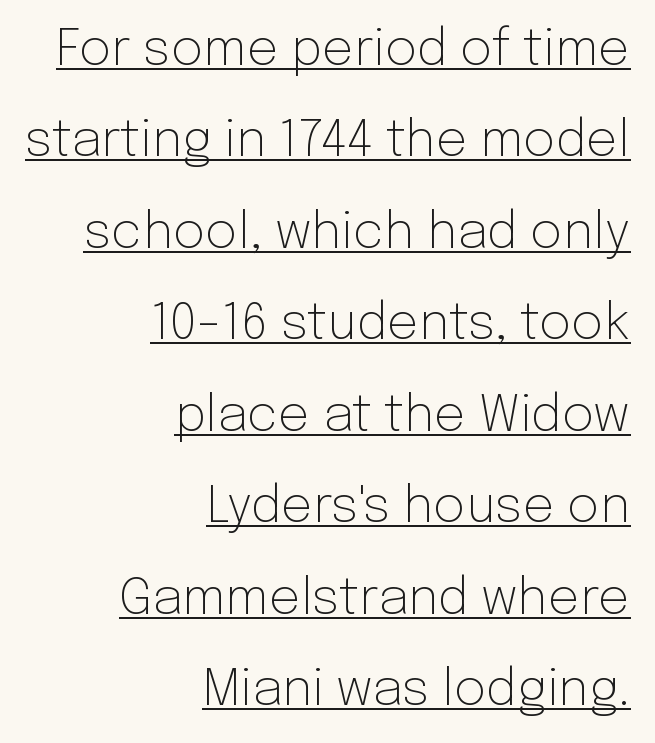
The face used here is rendered with its standard letterfit. You could not count columns in this text — the font is proportionally spaced. The type family on display is of the sans-serif kind. What decoration does the sample have? An underline. Each line ends at the same right margin while the left side varies.
